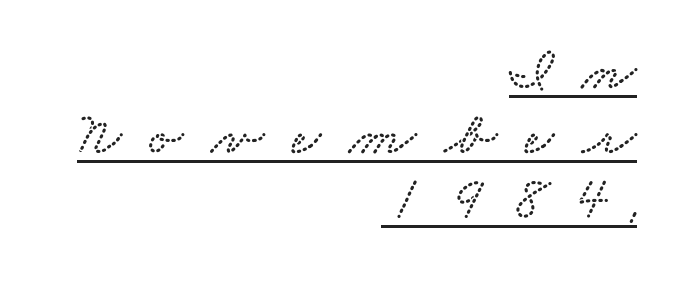
Q: Is the typeface a serif or a sans-serif typeface? A: Serif.
Q: Is the text underlined? A: Yes.
Q: How is the paragraph aligned? A: Right-aligned.
Q: Is the spacing between letters normal or unusually wide? A: Unusually wide.
Q: Is the spacing between lines tight, normal or loose? A: Tight.
Q: Width (condensed, normal, or wide)? A: Wide.
Q: Stroke contrast? A: Low.
Q: x-height? A: Small.
Q: Monospaced? A: No.
